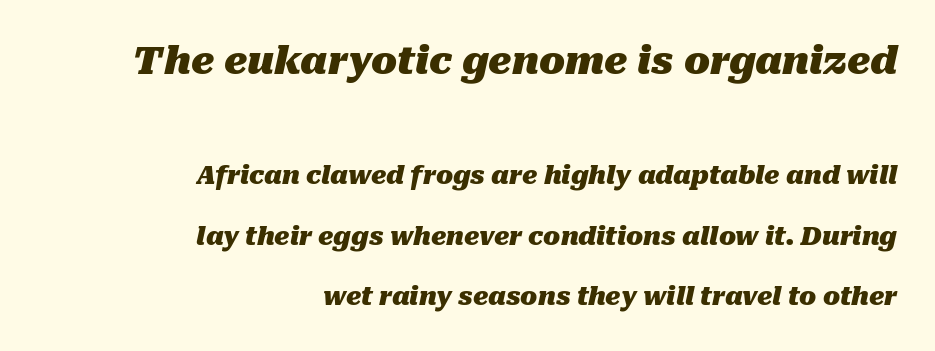
Size hierarchy here favors the leading block over the trailing one. I'd describe the lettering as bold — thick and assertive. Emphasis-style slanted type is in use. Descender tails drop into unmarked territory. The rendering uses a large line-height, opening up the rows. Does extra space separate the letters? No, they use regular spacing.
